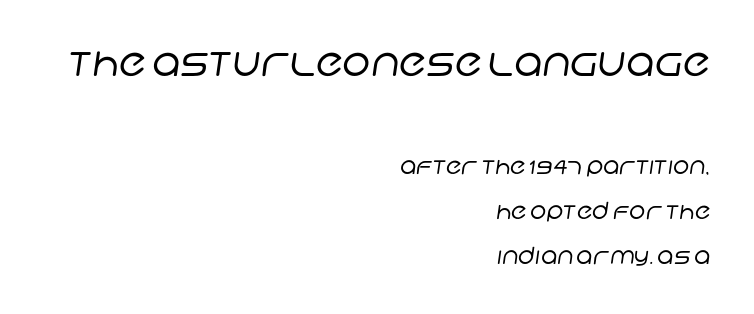
Q: Is the text bold? A: No.
Q: Is the typeface a serif or a sans-serif typeface? A: Sans-serif.
Q: Is the text underlined? A: No.
Q: How is the paragraph aligned? A: Right-aligned.
Q: Is the spacing between letters normal or unusually wide? A: Normal.
Q: Is the spacing between lines tight, normal or loose? A: Loose.
Q: Which block of text is set in a larger size, the first (top) or the second (bottom)? A: The first (top) one.
Q: Width (condensed, normal, or wide)? A: Normal.
Q: Stroke contrast? A: Low.
Q: x-height? A: Large.
Q: Monospaced? A: No.
